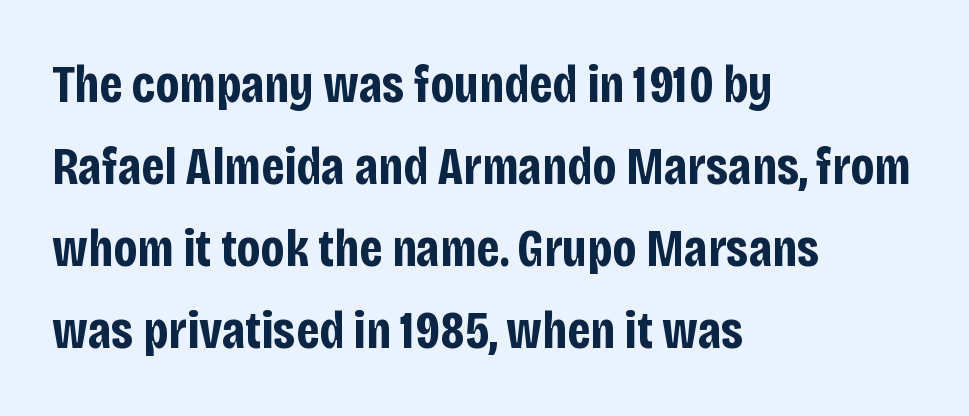
Q: Is the text bold? A: Yes.
Q: Is the text italic (slanted)? A: No, it is upright.
Q: Is the typeface a serif or a sans-serif typeface? A: Sans-serif.
Q: Is the text underlined? A: No.
Q: How is the paragraph aligned? A: Left-aligned.
Q: Is the spacing between letters normal or unusually wide? A: Normal.
Q: Is the spacing between lines tight, normal or loose? A: Normal.
Q: Width (condensed, normal, or wide)? A: Condensed.
Q: Stroke contrast? A: Low.
Q: x-height? A: Large.
Q: Monospaced? A: No.
